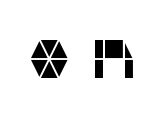
The text was rendered using a sans face with plain stroke endings. The lettering holds an erect, upright posture throughout. Spacing between characters has been opened up far beyond the box default. Is this a fixed-width face? No — the glyphs have proportional, varying widths. Plain, unruled lines of type.
